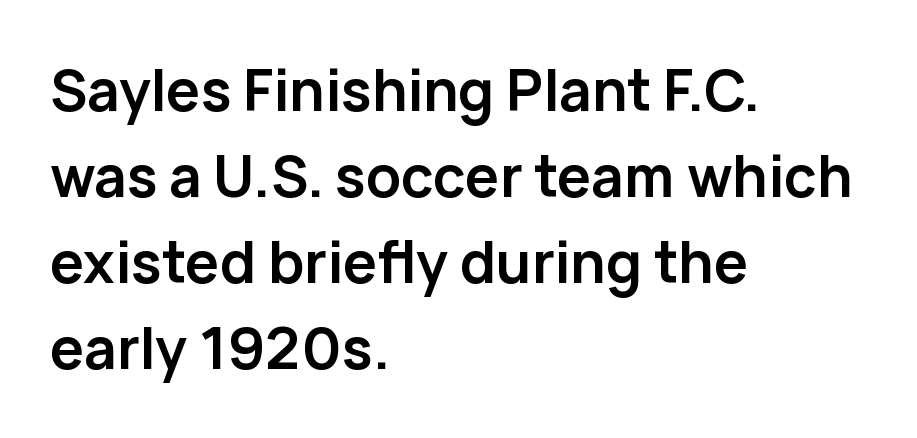
Q: Is the text bold? A: Yes.
Q: Is the text italic (slanted)? A: No, it is upright.
Q: Is the typeface a serif or a sans-serif typeface? A: Sans-serif.
Q: Is the text underlined? A: No.
Q: How is the paragraph aligned? A: Left-aligned.
Q: Is the spacing between letters normal or unusually wide? A: Normal.
Q: Is the spacing between lines tight, normal or loose? A: Normal.
Q: Width (condensed, normal, or wide)? A: Normal.
Q: Stroke contrast? A: Low.
Q: x-height? A: Medium.
Q: Monospaced? A: No.
